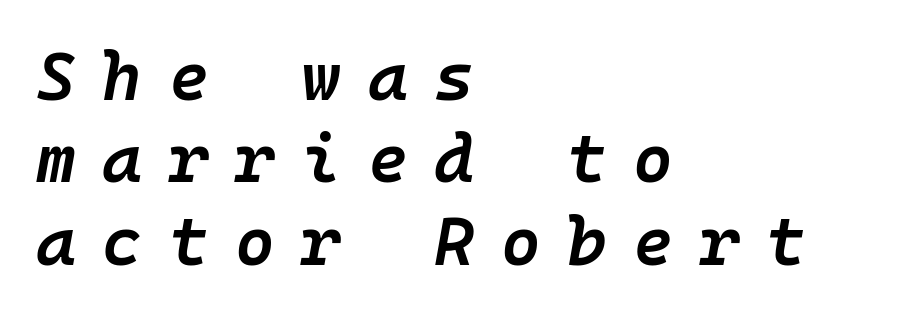
Yep, that's italic — everything's leaning. The face used here is monospaced, like something from a code editor. Just letters on the line, the space beneath them empty. The letters are spread apart with noticeably loose tracking. Alignment: flush left. These words are printed semibold, heavier than regular yet not bold.
